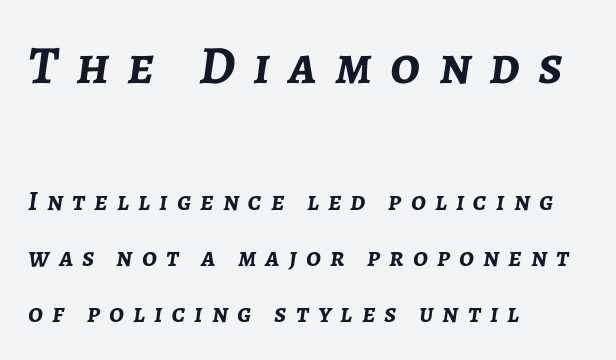
Q: Is the text bold? A: Yes.
Q: Is the text italic (slanted)? A: Yes, it leans right by about 7 degrees.
Q: Is the text underlined? A: No.
Q: How is the paragraph aligned? A: Left-aligned.
Q: Is the spacing between letters normal or unusually wide? A: Unusually wide.
Q: Is the spacing between lines tight, normal or loose? A: Loose.
Q: Which block of text is set in a larger size, the first (top) or the second (bottom)? A: The first (top) one.
Q: Width (condensed, normal, or wide)? A: Normal.
Q: Stroke contrast? A: Low.
Q: x-height? A: Medium.
Q: Monospaced? A: No.
